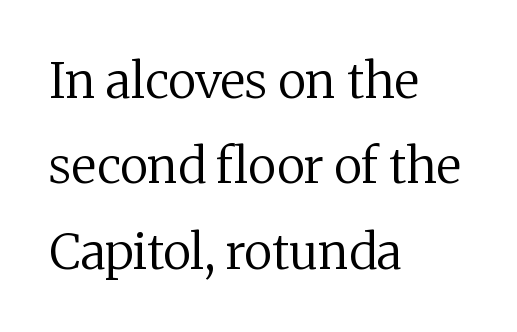
{"serif": "yes", "italic": "no", "bold": "no", "weight": "regular", "width": "normal", "stroke_contrast": "medium", "x_height": "medium", "monospaced": "no", "underline": "no", "align": "left", "line_spacing_ratio": 1.74, "letter_spacing": "normal", "letter_spacing_em": 0.0, "glyph_px": 49}
